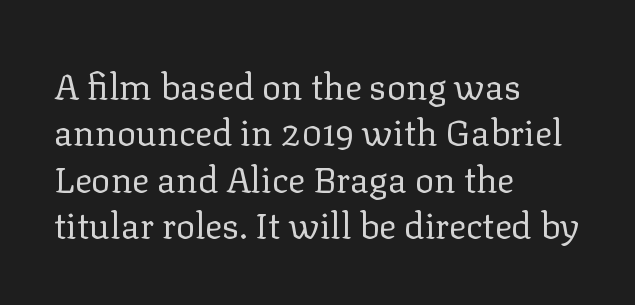
These lines were composed using upright roman letters. Do the characters align in a grid? No, the font is proportional. The font family rendered here belongs to the serif group. No heavy texture on the line: the type isn't bold. Rows of type keep a routine distance in the vertical direction. Tracking here is standard; glyphs follow each other at the usual distance.
